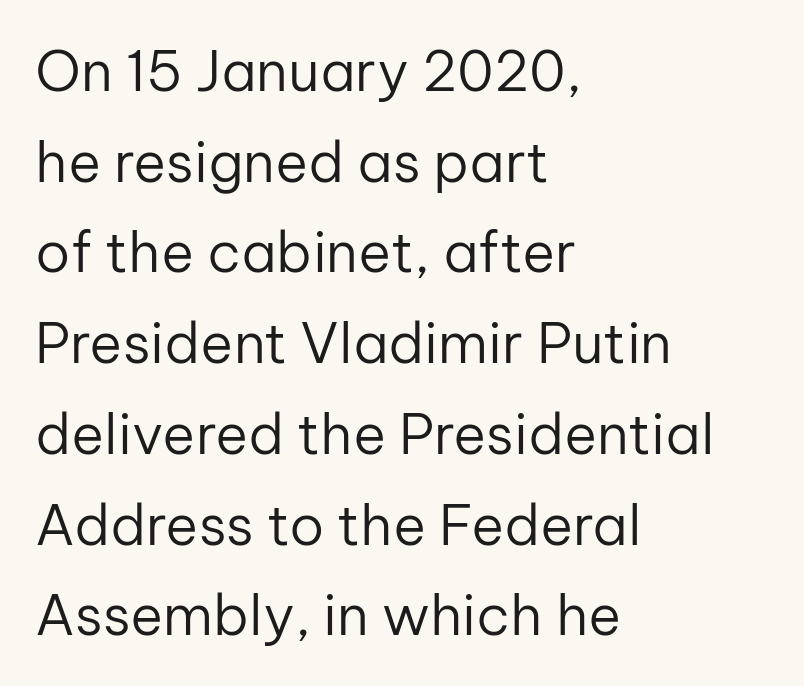
Rule under the text: the space is simply empty. Is this a sans? Yes — the strokes have no serifs. This is the regular roman posture of the typeface. Rows of type keep a routine distance in the vertical direction. Here the designer chose a conventional face with non-uniform glyph widths. Which margin do the lines hug? The left one — the right edge is uneven.
